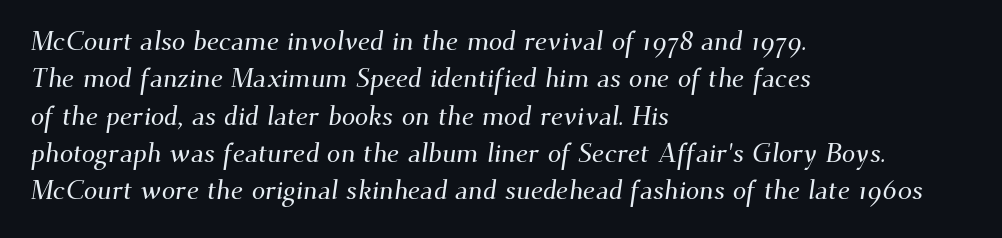
{"underline": "no", "align": "left", "line_spacing": "normal", "line_spacing_ratio": 1.38, "letter_spacing": "normal", "letter_spacing_em": 0.0, "glyph_px": 27}
